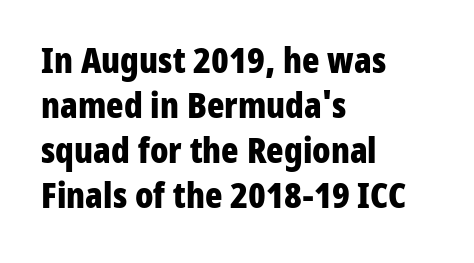
The image shows 36 px bold, condensed sans-serif type, upright; set left-aligned, normal line spacing (1.25x), normal letter spacing, not underlined; low stroke contrast and a medium x-height.
